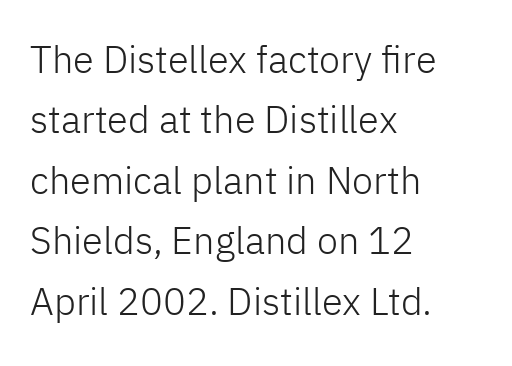
The image shows 38 px light sans-serif type, upright; set left-aligned, normal line spacing (1.59x), normal letter spacing, not underlined; low stroke contrast and a medium x-height.
